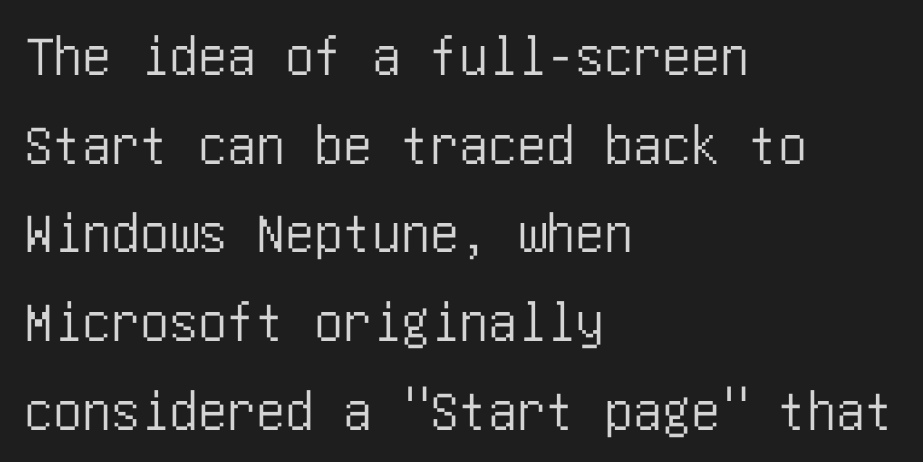
{"serif": "no", "italic": "no", "width": "condensed", "stroke_contrast": "low", "x_height": "large", "underline": "no", "align": "left", "line_spacing": "normal", "line_spacing_ratio": 1.53, "letter_spacing": "normal", "letter_spacing_em": 0.0, "glyph_px": 58}
